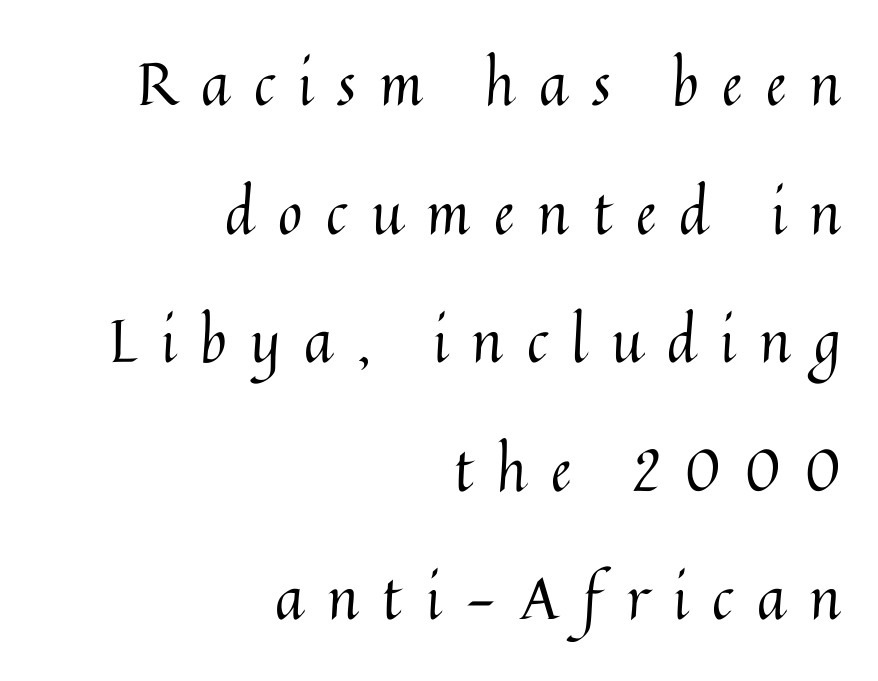
Q: Is the text bold? A: No.
Q: Is the text italic (slanted)? A: Yes.
Q: Is the text underlined? A: No.
Q: How is the paragraph aligned? A: Right-aligned.
Q: Is the spacing between letters normal or unusually wide? A: Unusually wide.
Q: Is the spacing between lines tight, normal or loose? A: Loose.
Q: Width (condensed, normal, or wide)? A: Normal.
Q: Stroke contrast? A: Medium.
Q: x-height? A: Medium.
Q: Monospaced? A: No.
